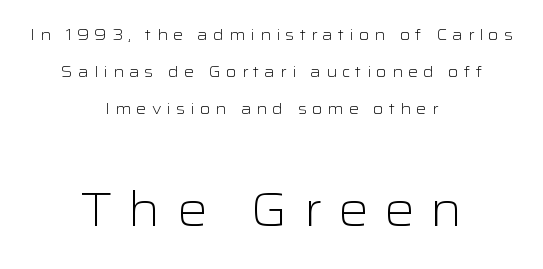
Loosely led — the rows are spread out. These two chunks differ in scale, with the bottom chunk taking the larger measure. The rendering positions every line midway between the sides. Do the characters align in a grid? No, the font is proportional. Beneath every word, the page is bare.
